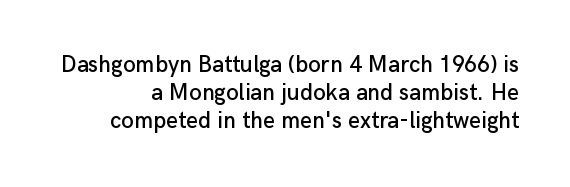
The passage shown is not underscored anywhere. Every character sits straight up, as roman type does. Nobody touched the tracking dial on this one.
